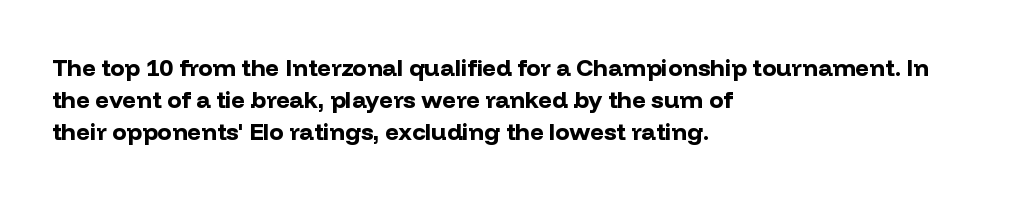
The image shows 24 px bold type, upright; set left-aligned, normal line spacing (1.34x), normal letter spacing, not underlined.
